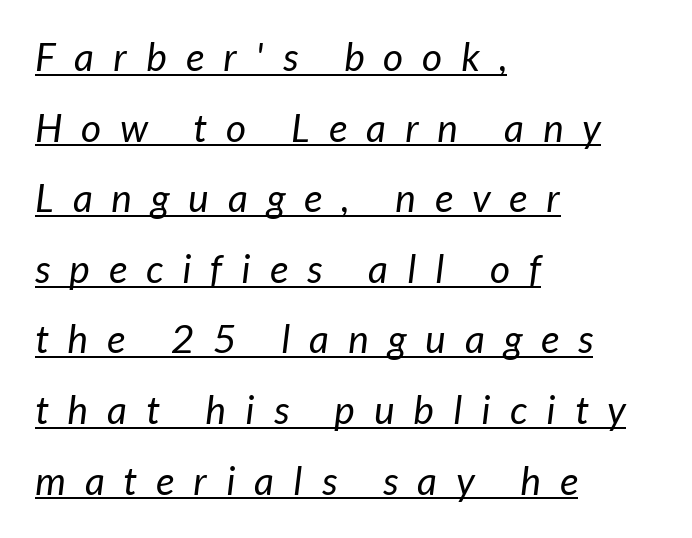
Q: Is the text bold? A: No.
Q: Is the typeface a serif or a sans-serif typeface? A: Sans-serif.
Q: Is the text underlined? A: Yes.
Q: How is the paragraph aligned? A: Left-aligned.
Q: Is the spacing between letters normal or unusually wide? A: Unusually wide.
Q: Width (condensed, normal, or wide)? A: Normal.
Q: Stroke contrast? A: Low.
Q: x-height? A: Medium.
Q: Monospaced? A: No.
